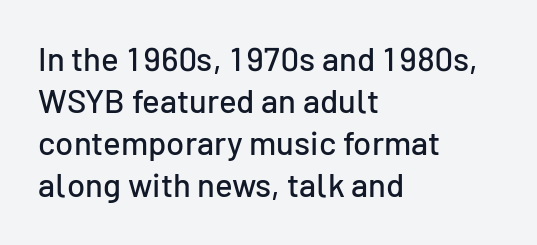
The image shows 33 px sans-serif type, upright; set left-aligned, normal line spacing (1.27x), normal letter spacing, not underlined; low stroke contrast and a medium x-height.
